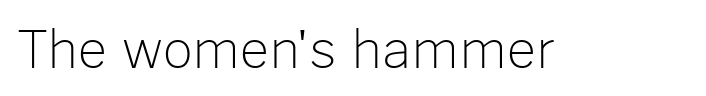
The image shows 52 px light sans-serif type, upright; set normal letter spacing, not underlined; low stroke contrast and a medium x-height.
